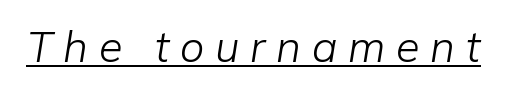
This sample has the flowing, uneven cadence of proportional lettering. Words appear elongated and porous because spacing is wide. Underlining? Definitely there. In terms of posture, this sample is oblique. Is this a heavy cut? Hardly; it is regular or lighter.
